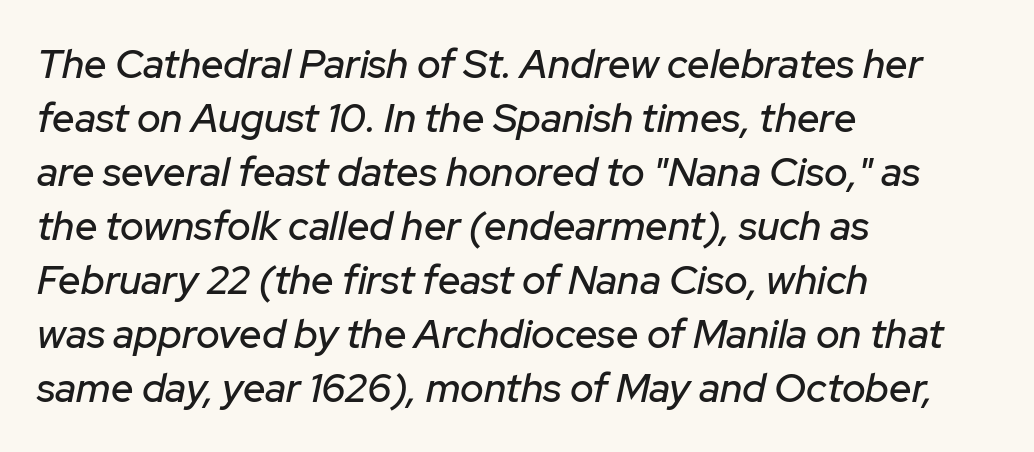
The passage shown stacks its lines at a standard gap. Every character sits at an angle, as italics do. Casual observation: everything's shoved over to the left. Students, note that the glyphs here touch the page at normal intervals.
